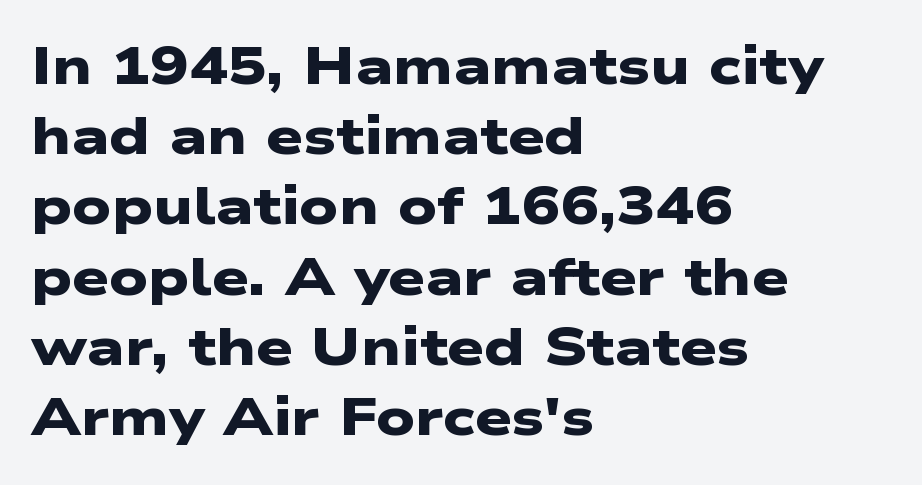
Q: Is the text bold? A: Yes.
Q: Is the typeface a serif or a sans-serif typeface? A: Sans-serif.
Q: Is the text underlined? A: No.
Q: How is the paragraph aligned? A: Left-aligned.
Q: Is the spacing between letters normal or unusually wide? A: Normal.
Q: Is the spacing between lines tight, normal or loose? A: Normal.
Q: Width (condensed, normal, or wide)? A: Wide.
Q: Stroke contrast? A: Low.
Q: x-height? A: Medium.
Q: Monospaced? A: No.
